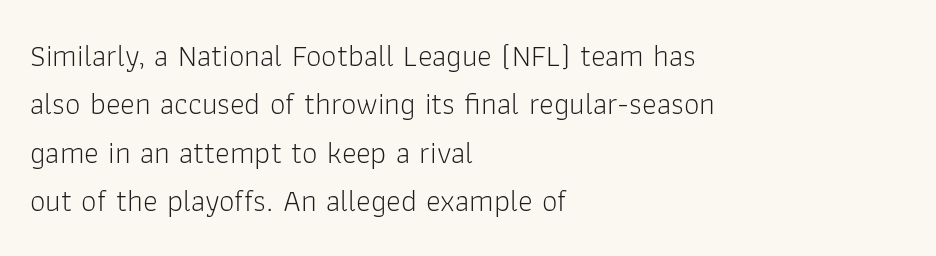
{"serif": "no", "italic": "no", "bold": "no", "weight": "light", "width": "normal", "stroke_contrast": "low", "x_height": "medium", "monospaced": "no", "underline": "no", "align": "left", "line_spacing": "normal", "line_spacing_ratio": 1.56, "letter_spacing": "normal", "letter_spacing_em": 0.0, "glyph_px": 31}
